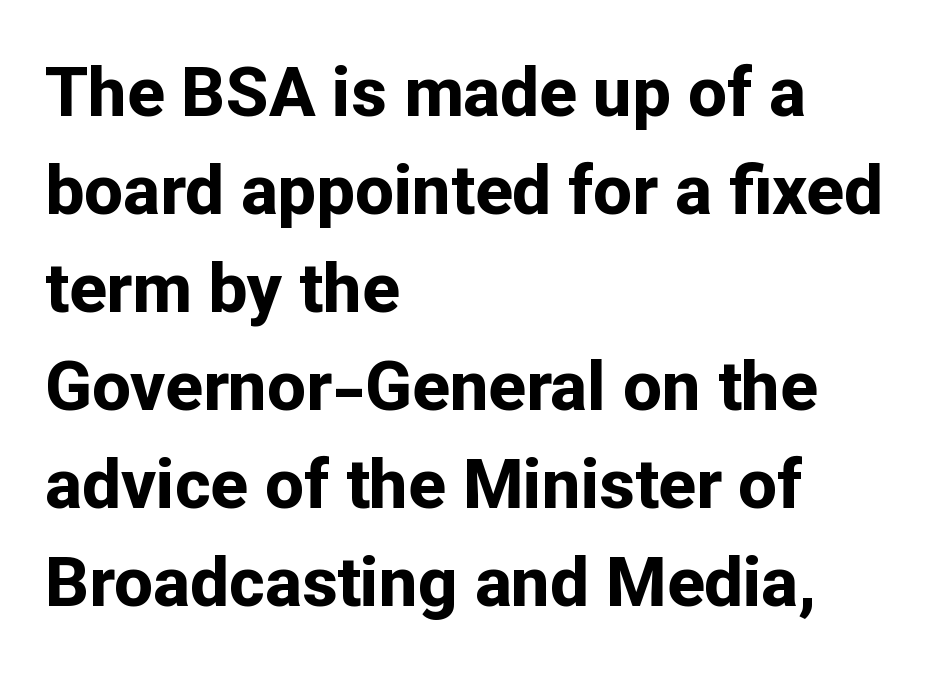
Q: Is the text bold? A: Yes.
Q: Is the text italic (slanted)? A: No, it is upright.
Q: Is the typeface a serif or a sans-serif typeface? A: Sans-serif.
Q: Is the text underlined? A: No.
Q: How is the paragraph aligned? A: Left-aligned.
Q: Is the spacing between letters normal or unusually wide? A: Normal.
Q: Is the spacing between lines tight, normal or loose? A: Normal.
Q: Width (condensed, normal, or wide)? A: Normal.
Q: Stroke contrast? A: Low.
Q: x-height? A: Medium.
Q: Monospaced? A: No.
